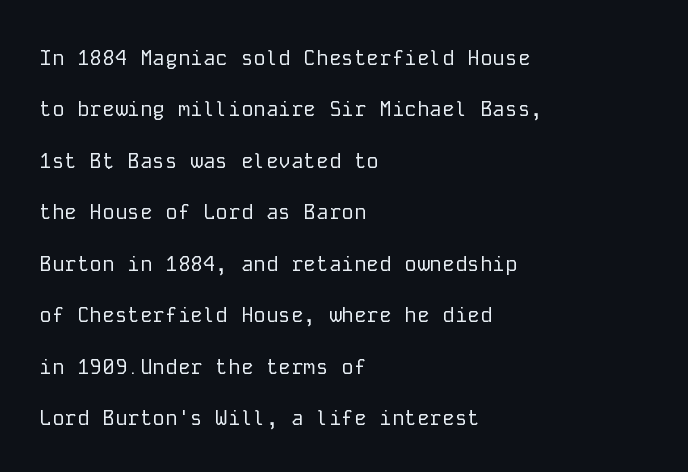
{"italic": "no", "bold": "no", "underline": "no", "align": "left", "line_spacing": "loose", "line_spacing_ratio": 2.45, "letter_spacing": "normal", "letter_spacing_em": 0.0, "glyph_px": 21}
